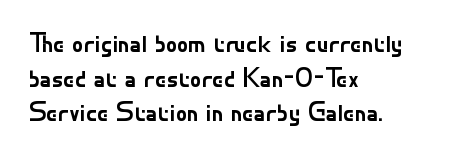
Q: Is the text bold? A: No.
Q: Is the text italic (slanted)? A: No, it is upright.
Q: Is the typeface a serif or a sans-serif typeface? A: Sans-serif.
Q: Is the text underlined? A: No.
Q: How is the paragraph aligned? A: Left-aligned.
Q: Is the spacing between letters normal or unusually wide? A: Normal.
Q: Width (condensed, normal, or wide)? A: Normal.
Q: Stroke contrast? A: Low.
Q: x-height? A: Small.
Q: Monospaced? A: No.
